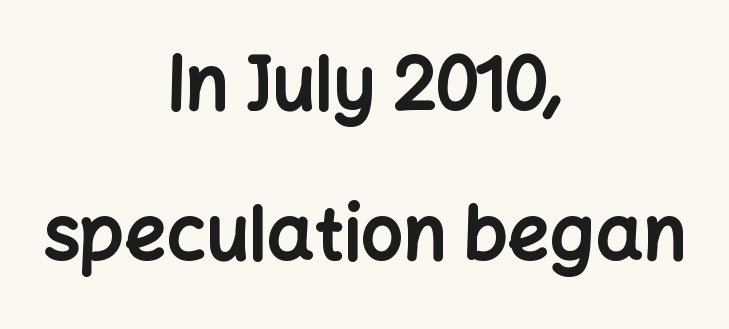
Centered paragraph, ragged on both sides. Baseline-to-baseline distance is far greater than the letter height. Type without underlining. You can tell from the bare stems that sans-serif type was used. The characters look thick and weighty, a clear bold. Here the designer chose a conventional face with non-uniform glyph widths.
